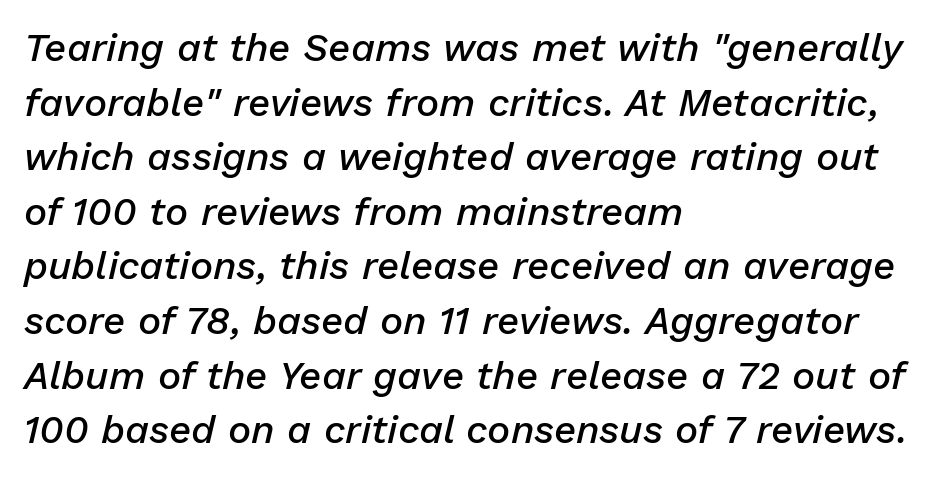
The image shows 39 px semibold type, italic (leaning right); set left-aligned, normal line spacing (1.4x), normal letter spacing, not underlined; low stroke contrast and a medium x-height.
